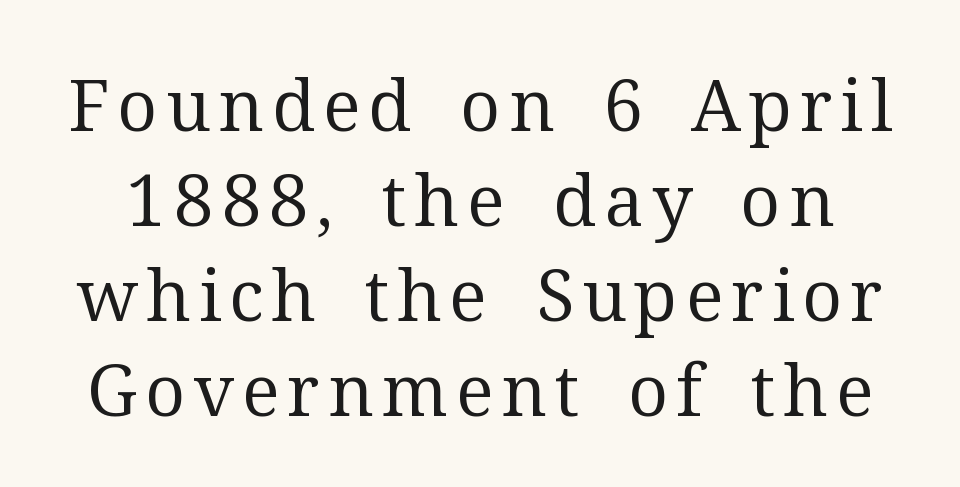
{"serif": "yes", "italic": "no", "bold": "no", "weight": "regular", "width": "normal", "stroke_contrast": "medium", "x_height": "medium", "monospaced": "no", "underline": "no", "line_spacing": "normal", "line_spacing_ratio": 1.34, "glyph_px": 71}
